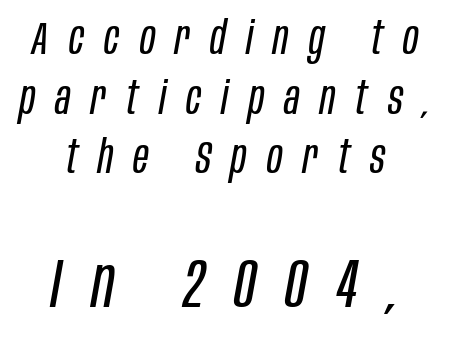
The rendering uses natural spacing where letterforms have individual widths. Whoever set this made the second block the dominant, larger element. Compared with typical body copy, the letter spacing here is much looser. Vertical stems look standard width or narrower in stroke. If you measured baseline to baseline, you'd find a middling distance.
